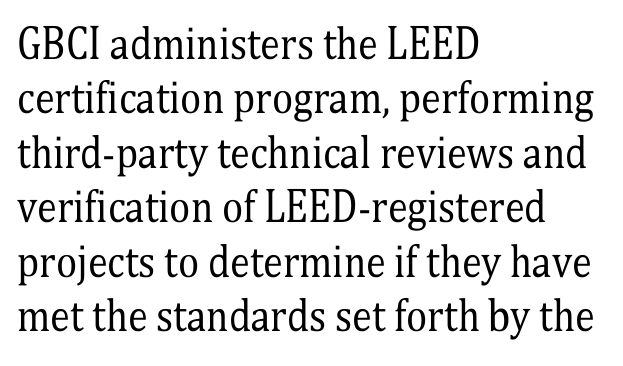
Q: Is the text bold? A: No.
Q: Is the text italic (slanted)? A: No, it is upright.
Q: Is the typeface a serif or a sans-serif typeface? A: Serif.
Q: Is the text underlined? A: No.
Q: How is the paragraph aligned? A: Left-aligned.
Q: Is the spacing between letters normal or unusually wide? A: Normal.
Q: Is the spacing between lines tight, normal or loose? A: Normal.
Q: Width (condensed, normal, or wide)? A: Condensed.
Q: Stroke contrast? A: Medium.
Q: x-height? A: Medium.
Q: Monospaced? A: No.
